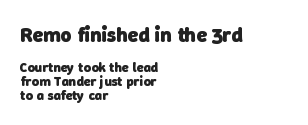
This sample uses plain, unmodified letter spacing. Descenders are the only things crossing below the line. Of the two passages, the one on top uses the larger point size. Horizontal bands of white between lines are thin slivers. Pretty heavy lettering here — definitely bold. Compared with a centered layout, this one pins lines to the left instead.
